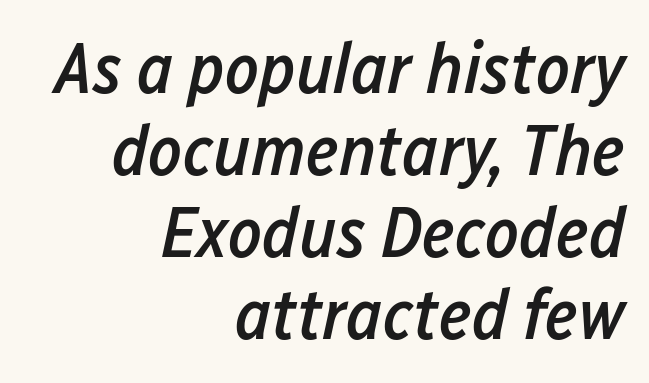
The image shows 72 px semibold, condensed type, italic (leaning right); set right-aligned, tight line spacing (1.14x), normal letter spacing, not underlined; low stroke contrast and a medium x-height.
